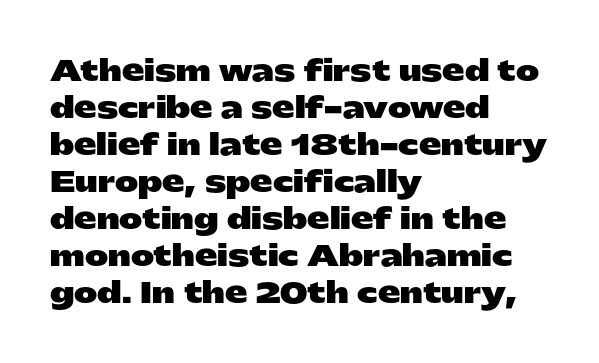
Nobody touched the tracking dial on this one. The lines in this sample share a left origin and differ only in where they stop. Each letter keeps its own natural width here, so spacing adapts to shape. In terms of letterform style, serifs are entirely absent. The area under the type is left untouched.
